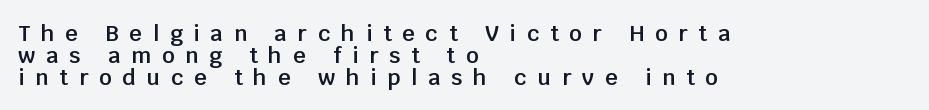
Just letters on the line, the space beneath them empty. Quick note: not italic, upright. Does the copy run flush right? No — it runs flush left. Quick note: interline space is minimal. Notice the strokes are somewhat thickened but not fully heavy: this is a semibold. The tracking jumps out immediately: characters are airy and widely separated.
